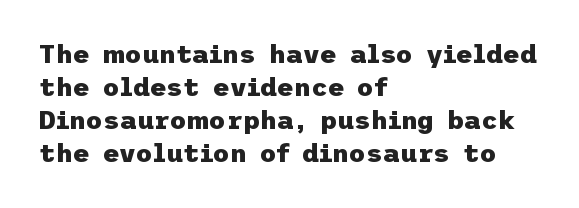
{"italic": "no", "bold": "yes", "underline": "no", "align": "left", "line_spacing": "normal", "line_spacing_ratio": 1.27, "letter_spacing": "normal", "letter_spacing_em": 0.0, "glyph_px": 26}
